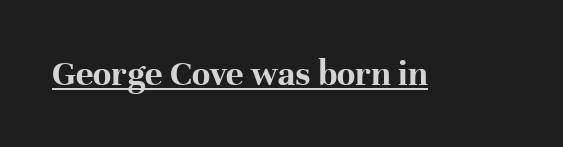
The image shows 37 px bold serif type, upright; set normal letter spacing, underlined; high stroke contrast and a medium x-height.
